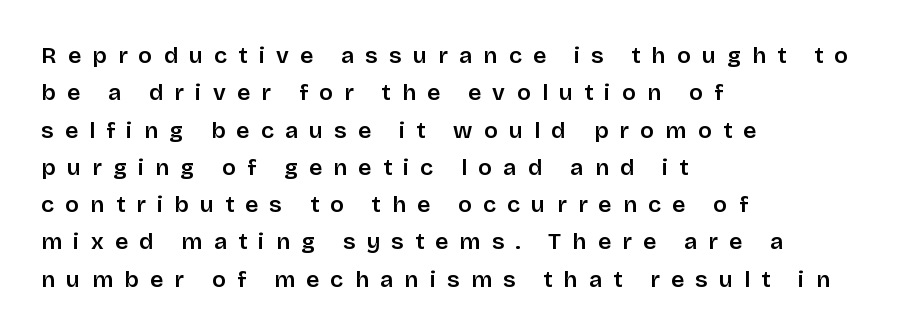
The image shows 23 px text type, upright; set left-aligned, normal line spacing (1.62x), unusually wide letter spacing (+0.49 em), not underlined.
